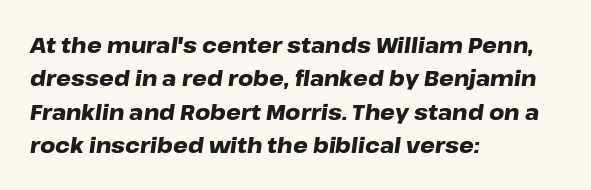
{"italic": "yes", "lean": "right", "slant_degrees": 8, "bold": "yes", "underline": "no", "align": "left", "line_spacing": "normal", "line_spacing_ratio": 1.59, "letter_spacing": "normal", "letter_spacing_em": 0.0, "glyph_px": 21}
